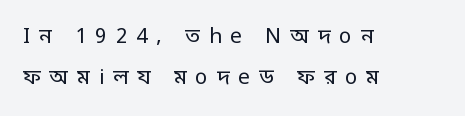
How would I describe the line gaps? Wide and relaxed. Nope, not italic — everything's standing straight. Check under the words: just untouched page. A quiet, ordinary-to-light weight characterises the typeface. The rendering inserts visible extra space after every character. The text block is weighted toward the left margin, trailing off unevenly rightward.
